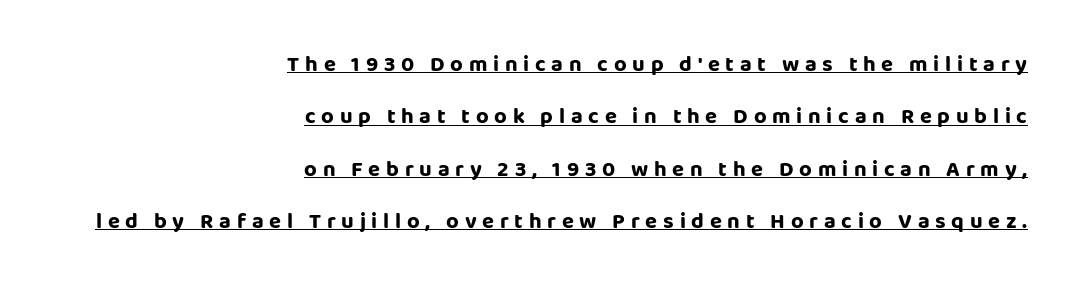
{"italic": "no", "bold": "yes", "underline": "yes", "align": "right", "line_spacing": "loose", "line_spacing_ratio": 2.38, "letter_spacing": "wide", "letter_spacing_em": 0.26, "glyph_px": 22}
